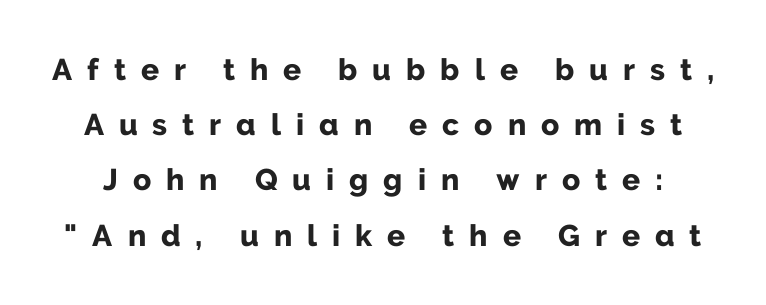
The typography opts for an upright posture over an oblique one. Grotesque or geometric, the face here clearly has no serifs. Students, this is bold: see how much ink each stroke carries. The strip under each line holds only bare page. The type is letterspaced generously, with wide tracking. You could not count columns in this text — the font is proportionally spaced.
